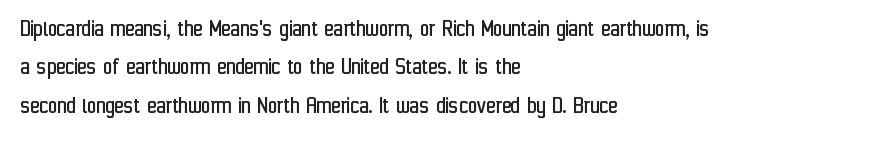
The image shows 25 px text type, upright; set left-aligned, normal line spacing (1.54x), normal letter spacing, not underlined.
